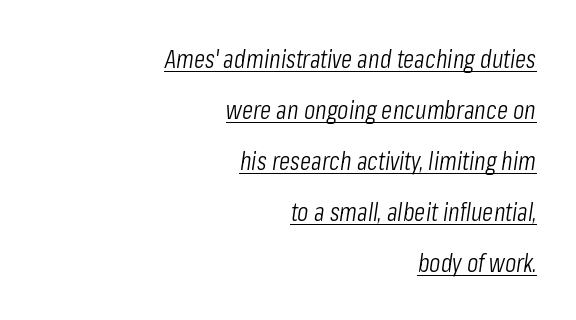
Q: Is the text bold? A: No.
Q: Is the text italic (slanted)? A: Yes, it leans right by about 8 degrees.
Q: Is the text underlined? A: Yes.
Q: How is the paragraph aligned? A: Right-aligned.
Q: Is the spacing between letters normal or unusually wide? A: Normal.
Q: Is the spacing between lines tight, normal or loose? A: Loose.
